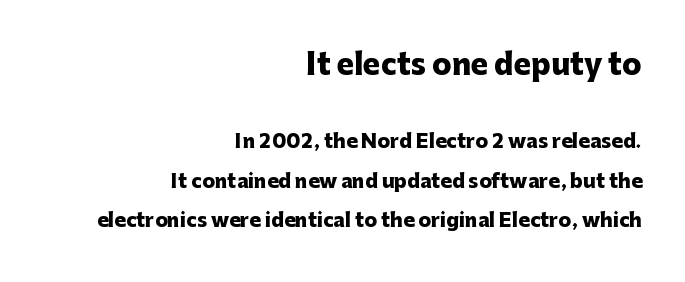
Q: Is the text bold? A: Yes.
Q: Is the text italic (slanted)? A: No, it is upright.
Q: Is the typeface a serif or a sans-serif typeface? A: Sans-serif.
Q: Is the text underlined? A: No.
Q: How is the paragraph aligned? A: Right-aligned.
Q: Is the spacing between letters normal or unusually wide? A: Normal.
Q: Is the spacing between lines tight, normal or loose? A: Loose.
Q: Which block of text is set in a larger size, the first (top) or the second (bottom)? A: The first (top) one.
Q: Width (condensed, normal, or wide)? A: Normal.
Q: Stroke contrast? A: Low.
Q: x-height? A: Medium.
Q: Monospaced? A: No.
